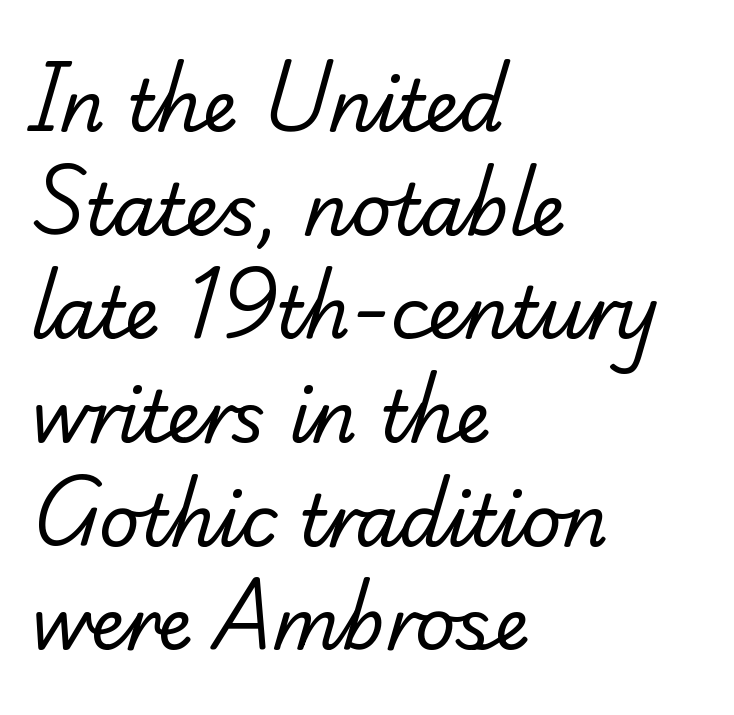
{"serif": "yes", "bold": "no", "weight": "regular", "width": "normal", "stroke_contrast": "low", "x_height": "small", "monospaced": "no", "underline": "no", "align": "left", "line_spacing": "normal", "line_spacing_ratio": 1.46, "letter_spacing": "normal", "letter_spacing_em": 0.0, "glyph_px": 71}
